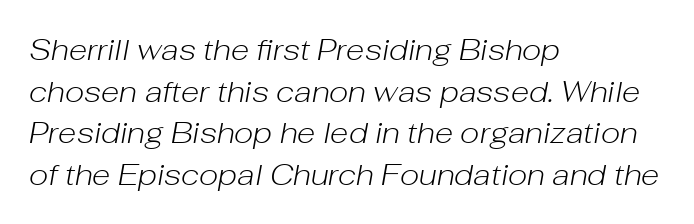
The image shows 30 px light type, italic (leaning right); set left-aligned, normal line spacing (1.39x), normal letter spacing, not underlined; low stroke contrast and a medium x-height.
